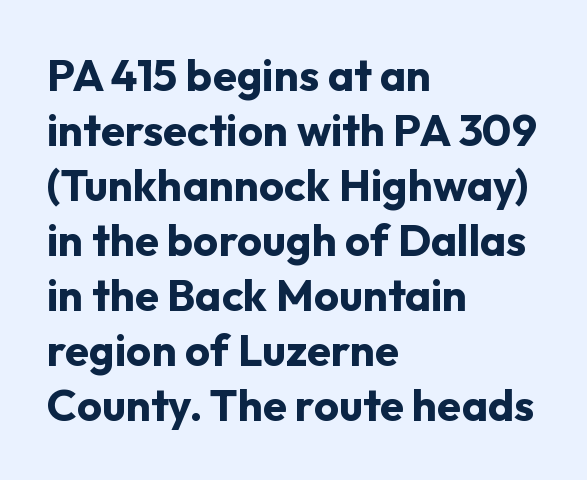
The image shows 44 px bold sans-serif type, upright; set left-aligned, normal line spacing (1.25x), normal letter spacing, not underlined; low stroke contrast and a medium x-height.
